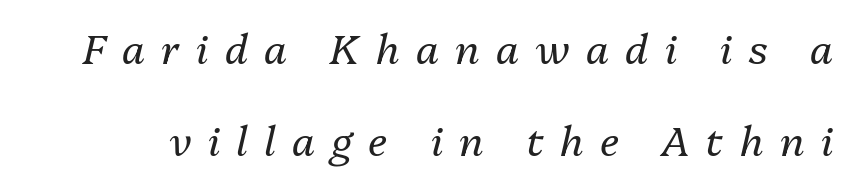
Emphasis-style slanted type is in use. The letters advance in unequal steps, a hallmark of proportional type. Does the leading feel generous? Absolutely, it's lavish. Quick note: underline off. This reads as an unemphasized weight, regular at the heaviest.
